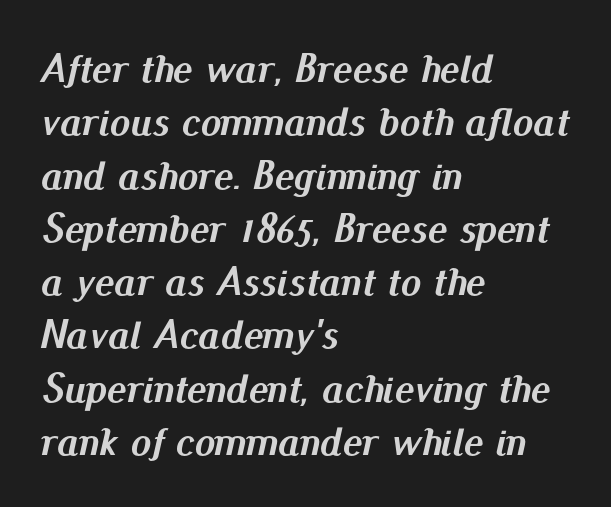
The image shows 41 px semibold type, italic (leaning right); set left-aligned, normal line spacing (1.3x), normal letter spacing, not underlined; medium stroke contrast and a small x-height.
